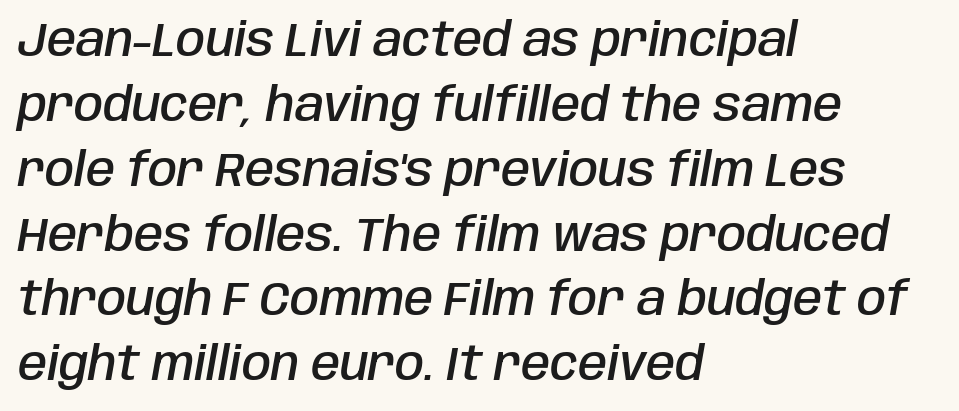
The image shows 47 px semibold, condensed type, italic (leaning right); set left-aligned, normal line spacing (1.38x), normal letter spacing, not underlined; low stroke contrast and a large x-height.
